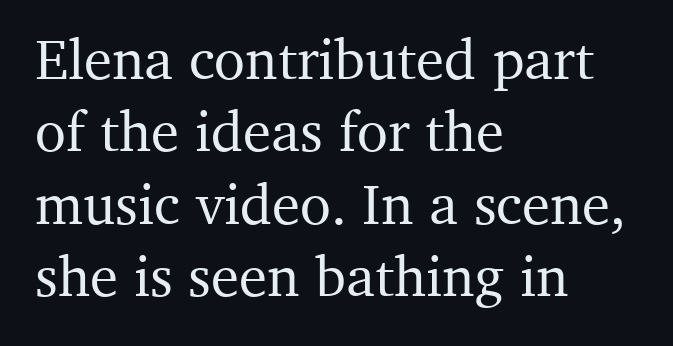
{"serif": "yes", "italic": "no", "width": "normal", "stroke_contrast": "medium", "x_height": "medium", "monospaced": "no", "underline": "no", "align": "left", "line_spacing": "normal", "line_spacing_ratio": 1.27, "letter_spacing": "normal", "letter_spacing_em": 0.0, "glyph_px": 57}
